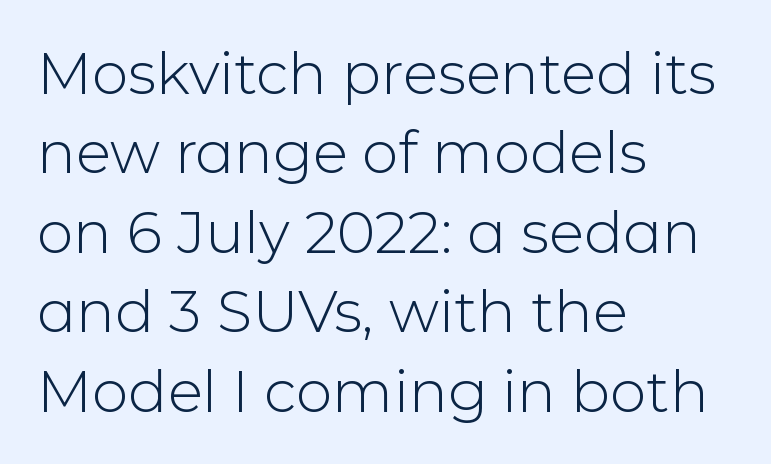
Layout note: lines flush left. Posture: upright roman. This sample has the flowing, uneven cadence of proportional lettering. Weight: in the light-to-regular range. Check where the strokes stop: nothing finishes them off — pure sans.
